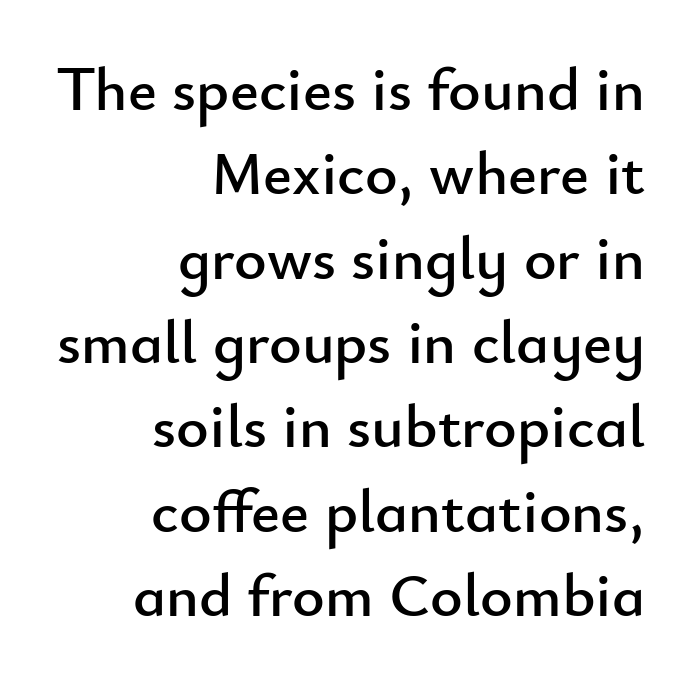
{"serif": "no", "italic": "no", "width": "normal", "stroke_contrast": "low", "x_height": "small", "monospaced": "no", "underline": "no", "align": "right", "line_spacing": "normal", "line_spacing_ratio": 1.36, "letter_spacing": "normal", "letter_spacing_em": 0.0, "glyph_px": 62}
